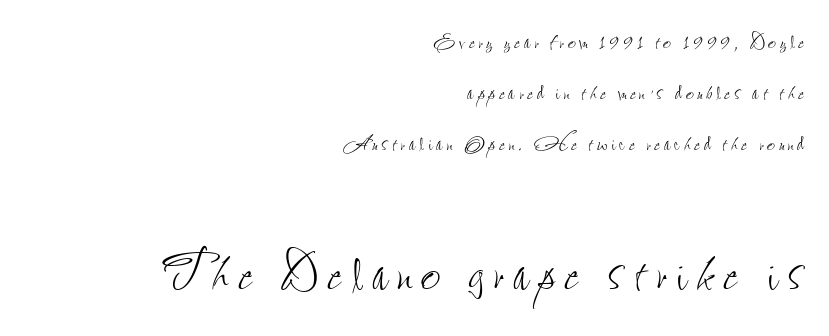
The typesetting does not lean heavy: it is not bold. Notice how the passage keeps a crisp vertical edge on the right only. These lines are rendered in a variable-pitch font. Descenders are the only things crossing below the line.
